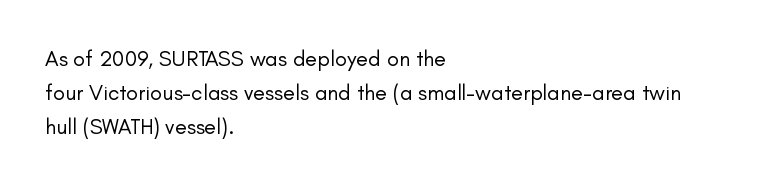
Caption: multi-line text, flush left, ragged right. Rendered with straight, roman letterforms. Beneath every word, the page is bare. Weight: not bold — regular or lighter. Nobody touched the tracking dial on this one. Vertically, the passage feels balanced, rows spaced as you'd expect.
